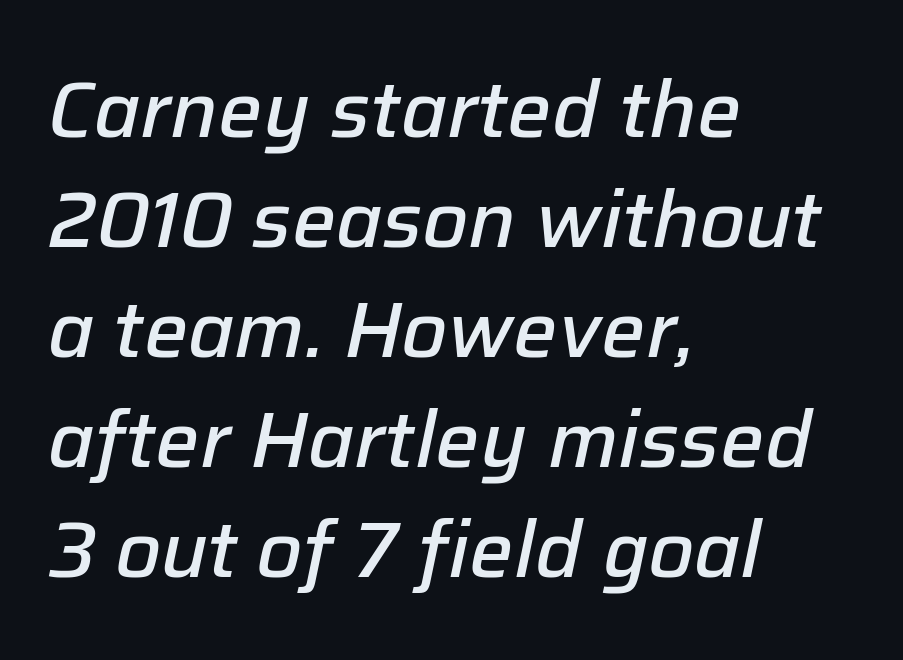
{"italic": "yes", "lean": "right", "slant_degrees": 12, "bold": "semi", "weight": "semibold", "width": "normal", "stroke_contrast": "low", "x_height": "medium", "monospaced": "no", "underline": "no", "align": "left", "line_spacing": "normal", "line_spacing_ratio": 1.41, "letter_spacing": "normal", "letter_spacing_em": 0.0, "glyph_px": 78}
